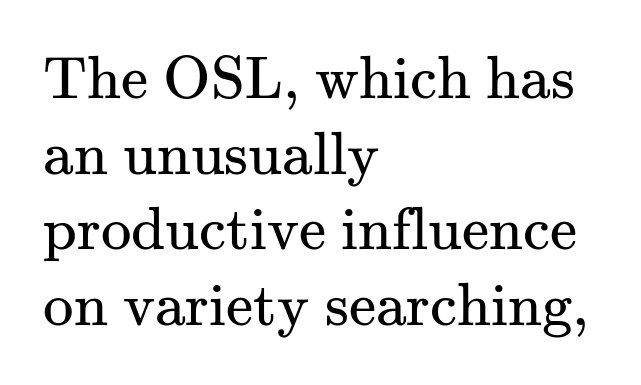
Q: Is the text bold? A: No.
Q: Is the text italic (slanted)? A: No, it is upright.
Q: Is the typeface a serif or a sans-serif typeface? A: Serif.
Q: Is the text underlined? A: No.
Q: How is the paragraph aligned? A: Left-aligned.
Q: Is the spacing between letters normal or unusually wide? A: Normal.
Q: Width (condensed, normal, or wide)? A: Normal.
Q: Stroke contrast? A: Medium.
Q: x-height? A: Small.
Q: Monospaced? A: No.
